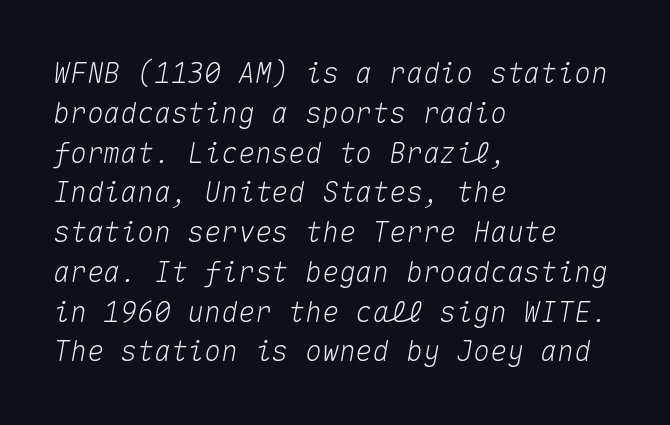
{"italic": "yes", "lean": "right", "slant_degrees": 10, "width": "normal", "stroke_contrast": "medium", "x_height": "medium", "monospaced": "yes", "underline": "no", "align": "left", "line_spacing": "normal", "line_spacing_ratio": 1.42, "letter_spacing": "normal", "letter_spacing_em": 0.0, "glyph_px": 28}
